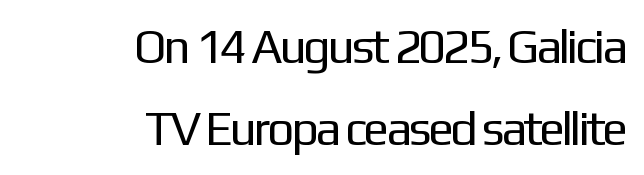
The image shows 48 px regular-weight sans-serif type, upright; set right-aligned, line spacing 1.71x, normal letter spacing, not underlined; low stroke contrast and a medium x-height.
